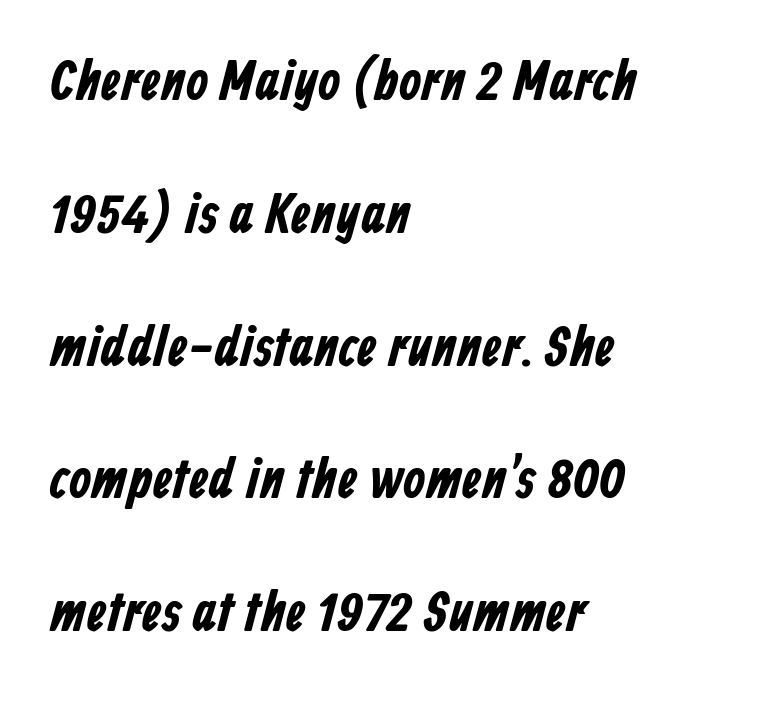
Whoever set this chose breathing room over compactness in the vertical rhythm. Letter spacing: default. Horizontal alignment here is leftward, the default for most running prose. Type style note: lacks serifs. Proportional: the letters do not fall into vertical columns. Underline: absent.
